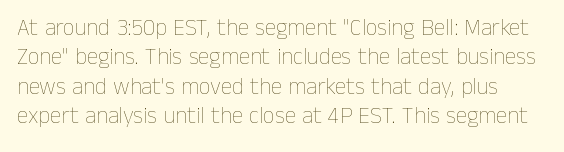
The image shows 23 px text type, upright; set normal line spacing (1.28x), normal letter spacing, not underlined.
